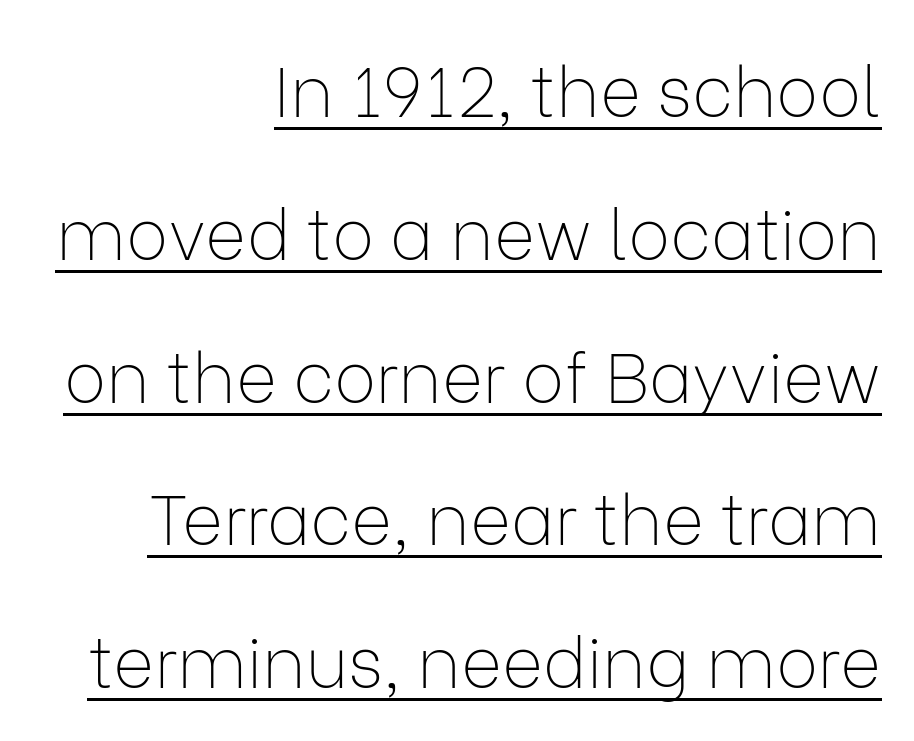
The image shows 70 px thin sans-serif type, upright; set right-aligned, loose line spacing (2.04x), normal letter spacing, underlined; low stroke contrast and a medium x-height.
